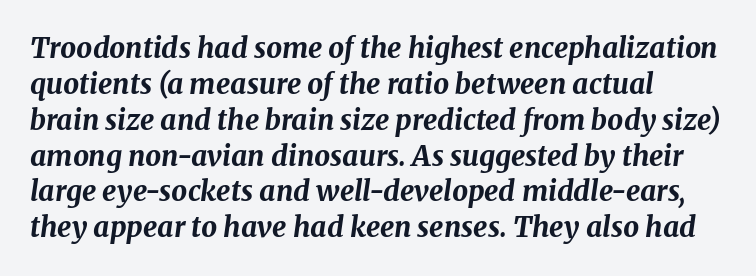
Q: Is the text bold? A: Yes.
Q: Is the text italic (slanted)? A: Yes, it leans right by about 8 degrees.
Q: Is the text underlined? A: No.
Q: How is the paragraph aligned? A: Left-aligned.
Q: Is the spacing between letters normal or unusually wide? A: Normal.
Q: Is the spacing between lines tight, normal or loose? A: Normal.
Q: Width (condensed, normal, or wide)? A: Normal.
Q: Stroke contrast? A: Medium.
Q: x-height? A: Medium.
Q: Monospaced? A: No.
